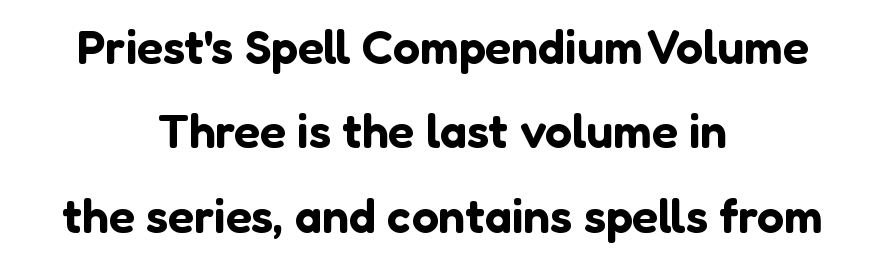
Q: Is the text italic (slanted)? A: No, it is upright.
Q: Is the typeface a serif or a sans-serif typeface? A: Sans-serif.
Q: Is the text underlined? A: No.
Q: How is the paragraph aligned? A: Centered.
Q: Is the spacing between letters normal or unusually wide? A: Normal.
Q: Width (condensed, normal, or wide)? A: Normal.
Q: Stroke contrast? A: Low.
Q: x-height? A: Medium.
Q: Monospaced? A: No.
